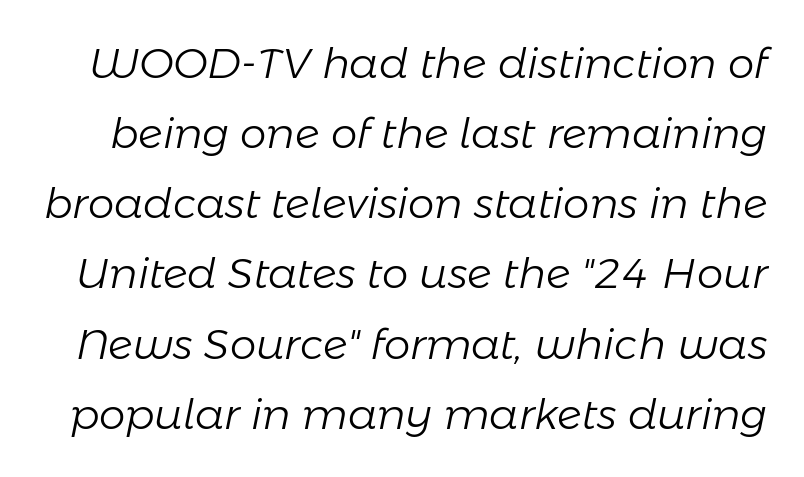
Summary of weight: not heavy and not bold. It's the slanting kind of type. The area under the type is left untouched. The passage shown is typed in a proportional face where columns would drift.
